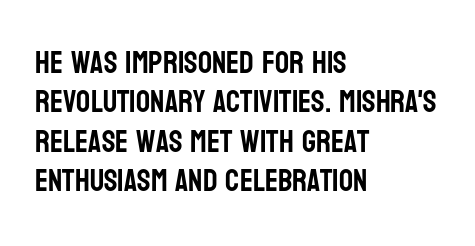
Q: Is the text italic (slanted)? A: No, it is upright.
Q: Is the typeface a serif or a sans-serif typeface? A: Sans-serif.
Q: Is the text underlined? A: No.
Q: How is the paragraph aligned? A: Left-aligned.
Q: Is the spacing between letters normal or unusually wide? A: Normal.
Q: Is the spacing between lines tight, normal or loose? A: Normal.
Q: Width (condensed, normal, or wide)? A: Condensed.
Q: Stroke contrast? A: Low.
Q: x-height? A: Large.
Q: Monospaced? A: No.
